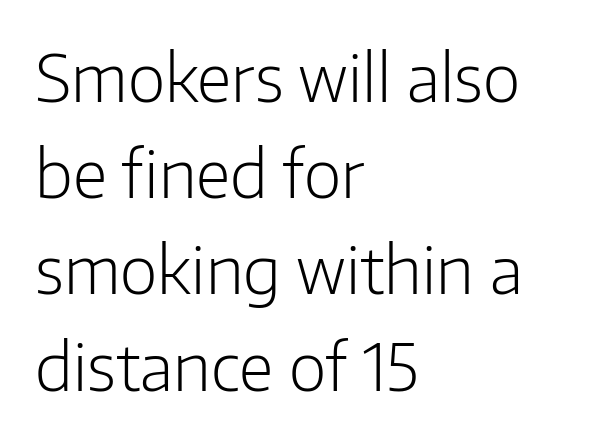
Q: Is the text bold? A: No.
Q: Is the text italic (slanted)? A: No, it is upright.
Q: Is the typeface a serif or a sans-serif typeface? A: Sans-serif.
Q: Is the text underlined? A: No.
Q: How is the paragraph aligned? A: Left-aligned.
Q: Is the spacing between letters normal or unusually wide? A: Normal.
Q: Is the spacing between lines tight, normal or loose? A: Normal.
Q: Width (condensed, normal, or wide)? A: Normal.
Q: Stroke contrast? A: Low.
Q: x-height? A: Medium.
Q: Monospaced? A: No.
